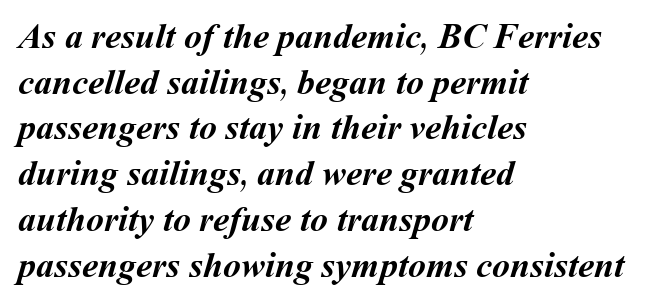
The letters advance in unequal steps, a hallmark of proportional type. Teacher's note: observe the even left margin — that is flush-left alignment. Stroke thickness is high; the sample reads as a true bold. Underline: absent. The designer left line spacing at the default.
